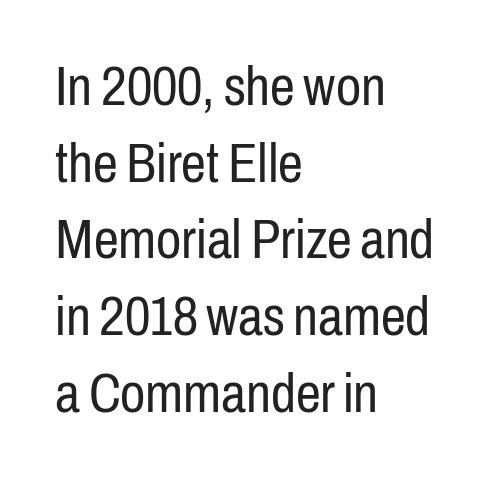
{"serif": "no", "italic": "no", "bold": "no", "weight": "regular", "width": "condensed", "stroke_contrast": "low", "x_height": "medium", "monospaced": "no", "underline": "no", "align": "left", "line_spacing": "normal", "line_spacing_ratio": 1.37, "letter_spacing": "normal", "letter_spacing_em": 0.0, "glyph_px": 56}
